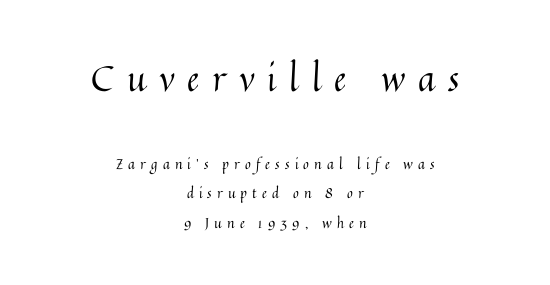
Q: Is the text bold? A: No.
Q: Is the text italic (slanted)? A: Yes.
Q: Is the text underlined? A: No.
Q: How is the paragraph aligned? A: Centered.
Q: Is the spacing between letters normal or unusually wide? A: Unusually wide.
Q: Is the spacing between lines tight, normal or loose? A: Loose.
Q: Which block of text is set in a larger size, the first (top) or the second (bottom)? A: The first (top) one.
Q: Width (condensed, normal, or wide)? A: Normal.
Q: Stroke contrast? A: Medium.
Q: x-height? A: Medium.
Q: Monospaced? A: No.
